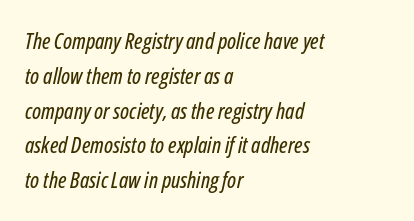
Style check: oblique. Typeset ragged right — the left edge is the straight one. Nothing unusual about the tracking: characters are spaced as the font intends. The passage shown stacks its lines at a standard gap.
